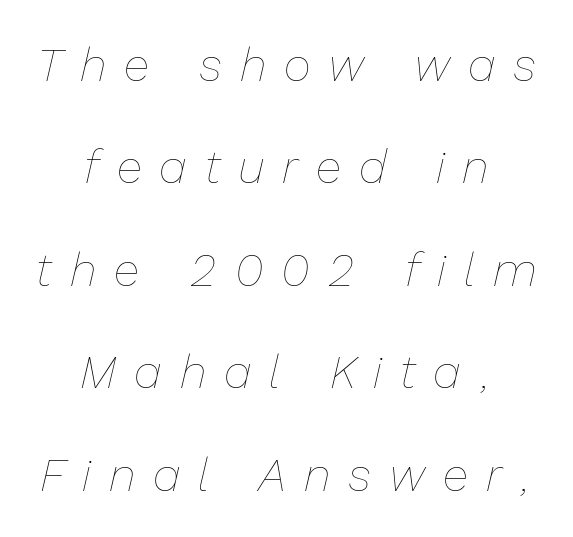
Q: Is the text bold? A: No.
Q: Is the text italic (slanted)? A: Yes, it leans right by about 13 degrees.
Q: Is the text underlined? A: No.
Q: How is the paragraph aligned? A: Centered.
Q: Is the spacing between letters normal or unusually wide? A: Unusually wide.
Q: Is the spacing between lines tight, normal or loose? A: Loose.
Q: Width (condensed, normal, or wide)? A: Normal.
Q: Stroke contrast? A: Low.
Q: x-height? A: Medium.
Q: Monospaced? A: No.
